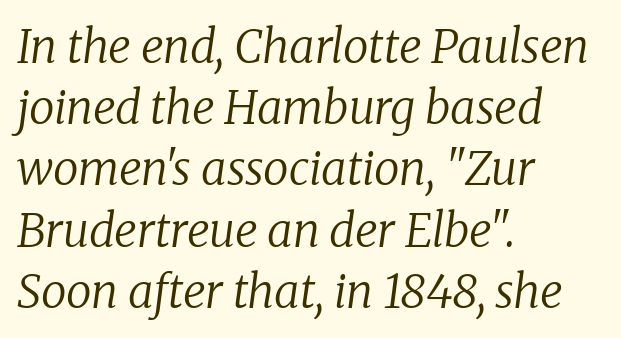
{"serif": "yes", "italic": "yes", "lean": "right", "slant_degrees": 8, "bold": "no", "weight": "regular", "width": "normal", "stroke_contrast": "low", "x_height": "medium", "monospaced": "no", "underline": "no", "align": "left", "line_spacing": "normal", "line_spacing_ratio": 1.33, "letter_spacing": "normal", "letter_spacing_em": 0.0, "glyph_px": 46}
